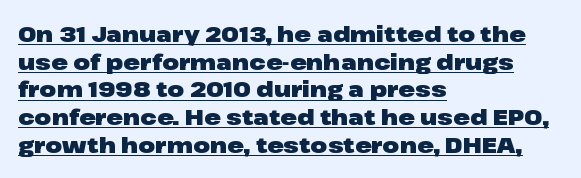
{"italic": "no", "bold": "yes", "underline": "yes", "align": "left", "line_spacing": "normal", "line_spacing_ratio": 1.26, "letter_spacing": "normal", "letter_spacing_em": 0.0, "glyph_px": 22}
